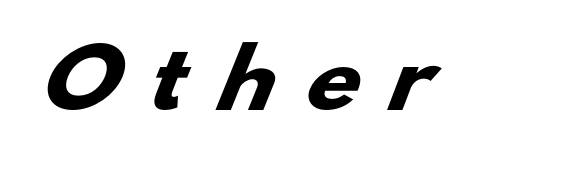
The image shows 79 px heavy, wide sans-serif type; set unusually wide letter spacing (+0.44 em), not underlined; low stroke contrast and a small x-height.
